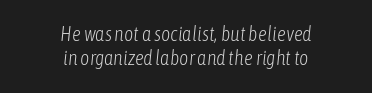
Q: Is the text bold? A: No.
Q: Is the text italic (slanted)? A: Yes, it leans right by about 6 degrees.
Q: Is the text underlined? A: No.
Q: How is the paragraph aligned? A: Centered.
Q: Is the spacing between letters normal or unusually wide? A: Normal.
